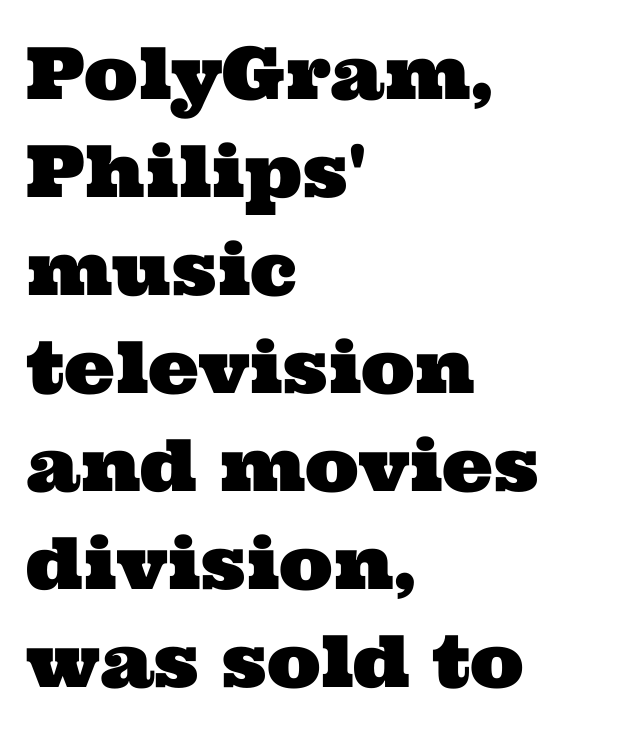
Q: Is the typeface a serif or a sans-serif typeface? A: Serif.
Q: Is the text underlined? A: No.
Q: How is the paragraph aligned? A: Left-aligned.
Q: Is the spacing between letters normal or unusually wide? A: Normal.
Q: Is the spacing between lines tight, normal or loose? A: Normal.
Q: Width (condensed, normal, or wide)? A: Wide.
Q: Stroke contrast? A: Medium.
Q: x-height? A: Medium.
Q: Monospaced? A: No.
